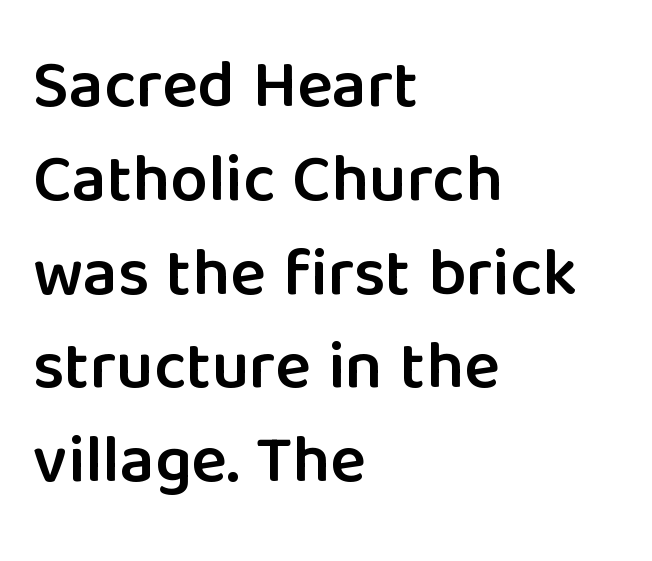
The image shows 67 px semibold sans-serif type, upright; set left-aligned, normal line spacing (1.4x), normal letter spacing, not underlined; low stroke contrast and a medium x-height.
